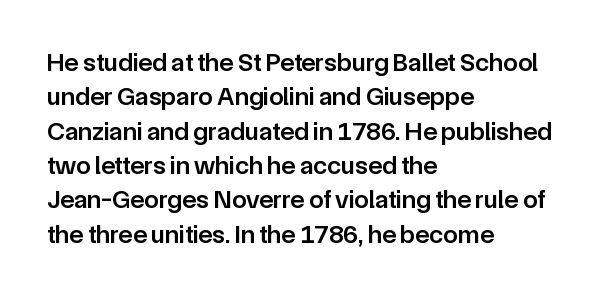
The image shows 26 px text type, upright; set left-aligned, normal line spacing (1.32x), normal letter spacing, not underlined.
